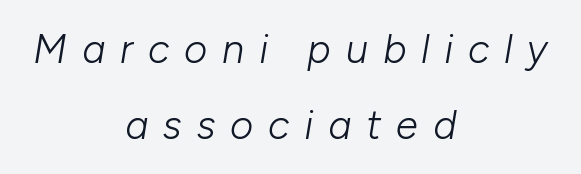
Stroke mass is kept to a normal reading level or below. Descenders are the only things crossing below the line. Every character sits at an angle, as italics do. Caption: multi-line text, centered on the measure. Spacing between characters has been opened up far beyond the box default.
